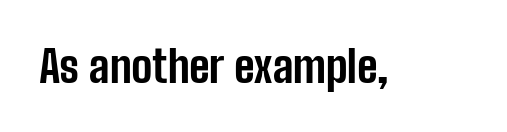
Q: Is the text bold? A: Yes.
Q: Is the text italic (slanted)? A: No, it is upright.
Q: Is the typeface a serif or a sans-serif typeface? A: Sans-serif.
Q: Is the text underlined? A: No.
Q: Is the spacing between letters normal or unusually wide? A: Normal.
Q: Width (condensed, normal, or wide)? A: Condensed.
Q: Stroke contrast? A: Low.
Q: x-height? A: Medium.
Q: Monospaced? A: No.
